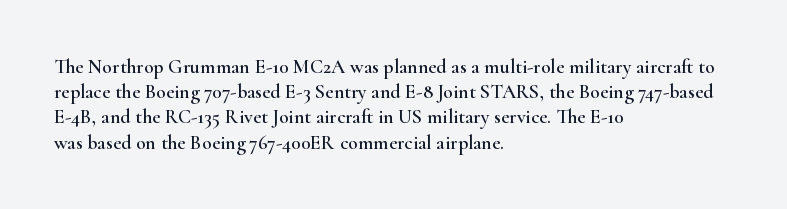
The image shows 20 px text type, upright; set left-aligned, normal line spacing (1.26x), normal letter spacing, not underlined.
